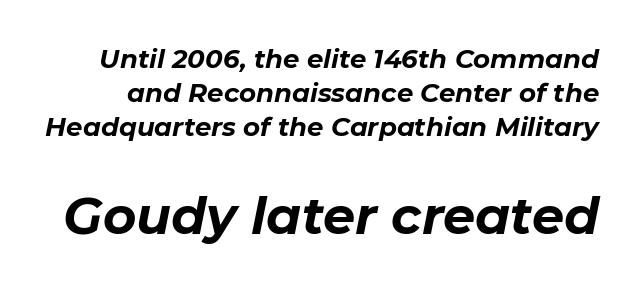
Each glyph is drawn with heavy, bold strokes. The space beneath each line is pristine and unruled. The letters in the lower block stand taller than those in the block above. Proportional: the letters do not fall into vertical columns. Between one letter and the next there's only the usual sliver of space. The font's italic variant was chosen for this text.
